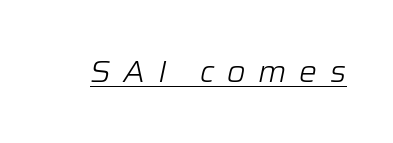
Q: Is the text bold? A: No.
Q: Is the text italic (slanted)? A: Yes, it leans right by about 12 degrees.
Q: Is the text underlined? A: Yes.
Q: Is the spacing between letters normal or unusually wide? A: Unusually wide.
Q: Width (condensed, normal, or wide)? A: Normal.
Q: Stroke contrast? A: Low.
Q: x-height? A: Medium.
Q: Monospaced? A: No.
